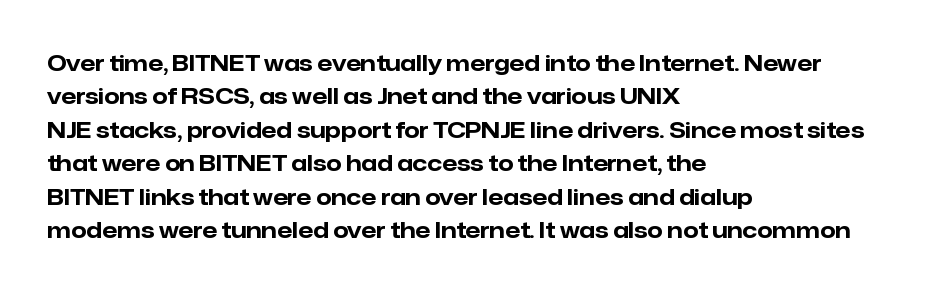
{"italic": "no", "bold": "yes", "underline": "no", "align": "left", "line_spacing": "normal", "line_spacing_ratio": 1.52, "letter_spacing": "normal", "letter_spacing_em": 0.0, "glyph_px": 22}
